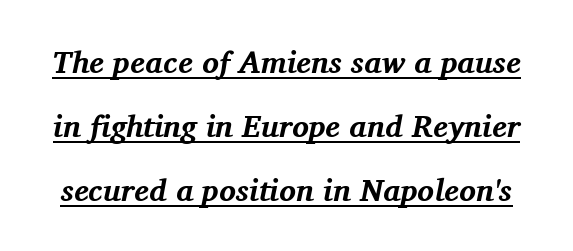
The image shows 31 px bold serif type, italic (leaning right); set loose line spacing (2.07x), normal letter spacing, underlined; medium stroke contrast and a medium x-height.
